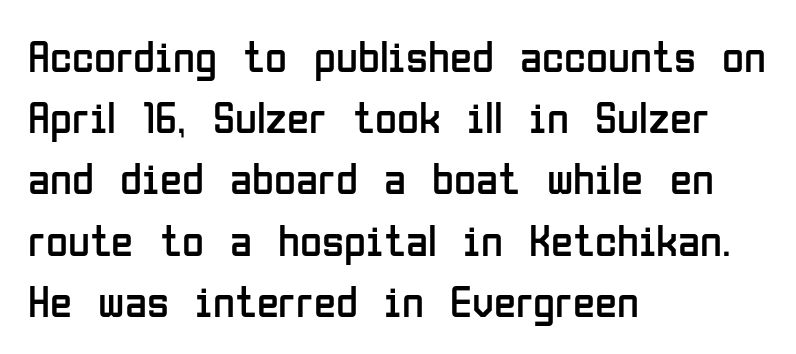
The image shows 45 px regular-weight, condensed sans-serif type, upright; set left-aligned, normal line spacing (1.36x), normal letter spacing, not underlined; low stroke contrast and a medium x-height.
